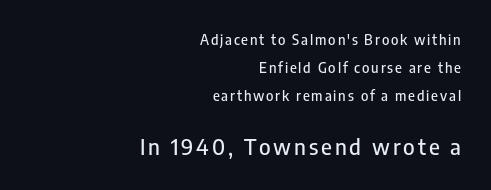
{"italic": "no", "underline": "no", "align": "right", "line_spacing": "loose", "line_spacing_ratio": 2.0, "larger_block": "second", "size_ratio": 1.57, "glyph_px": 22}
